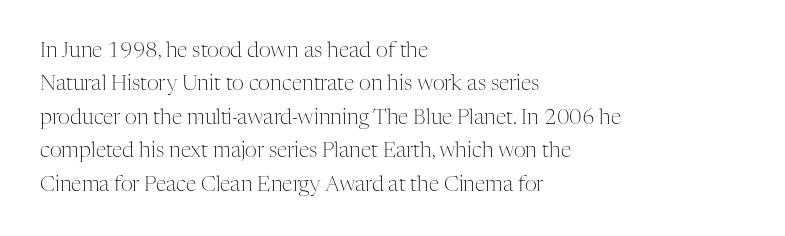
How would I describe the line gaps? Plain and ordinary. Weight: in the light-to-regular range. The type is set solid horizontally, with unmodified tracking. The lines are quadded left.
